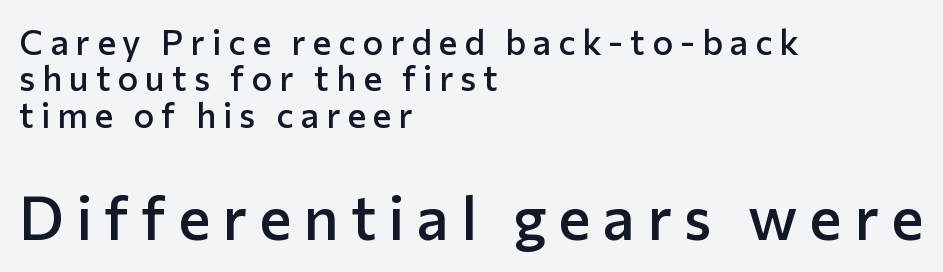
{"serif": "no", "italic": "no", "bold": "semi", "weight": "semibold", "width": "normal", "stroke_contrast": "low", "x_height": "medium", "monospaced": "no", "underline": "no", "align": "left", "line_spacing": "tight", "line_spacing_ratio": 1.04, "letter_spacing": "wide", "letter_spacing_em": 0.2, "larger_block": "second", "size_ratio": 1.74, "glyph_px": 61}
